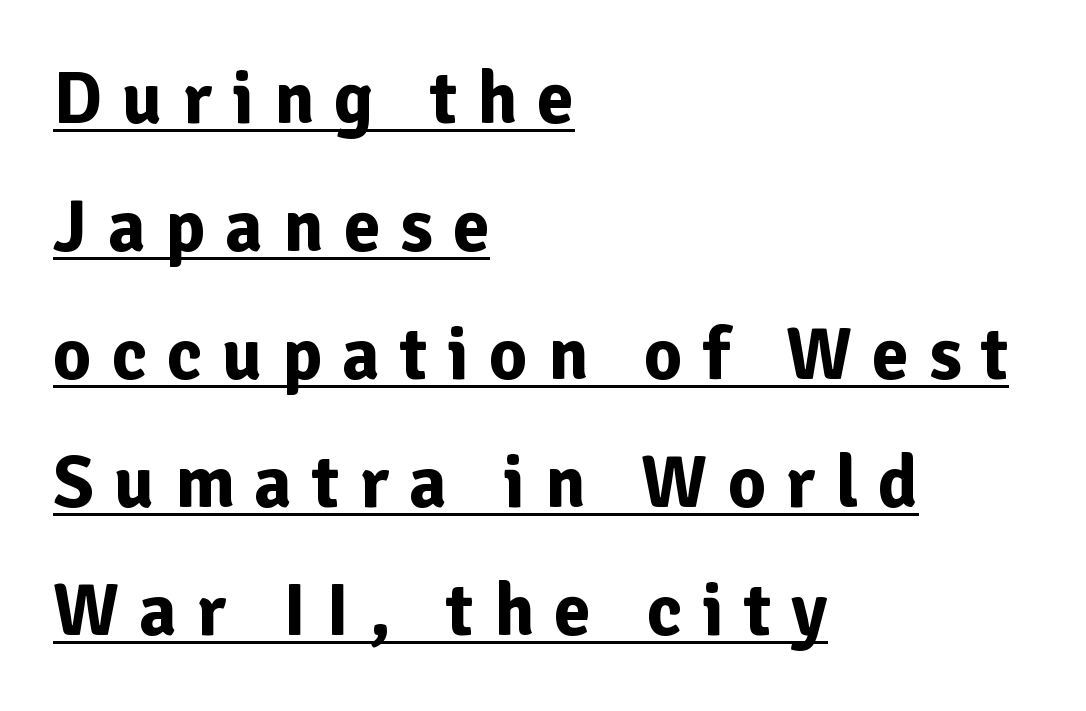
The image shows 74 px bold sans-serif type, upright; set left-aligned, line spacing 1.73x, unusually wide letter spacing (+0.27 em), underlined; low stroke contrast and a medium x-height.
